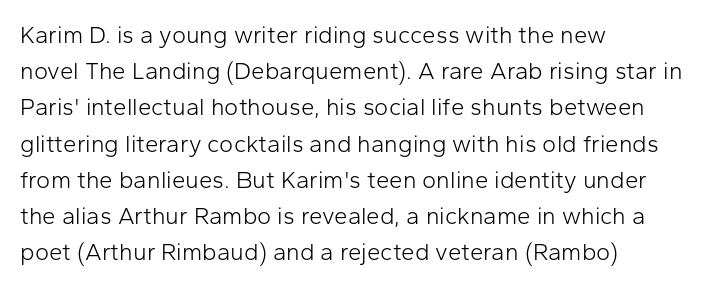
The image shows 24 px text type, upright; set left-aligned, normal line spacing (1.51x), normal letter spacing, not underlined.
